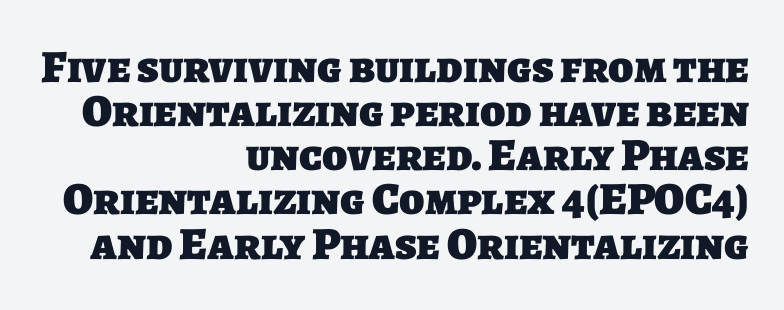
The image shows 46 px heavy sans-serif type; set right-aligned, tight line spacing (0.96x), normal letter spacing, not underlined; low stroke contrast and a large x-height.
